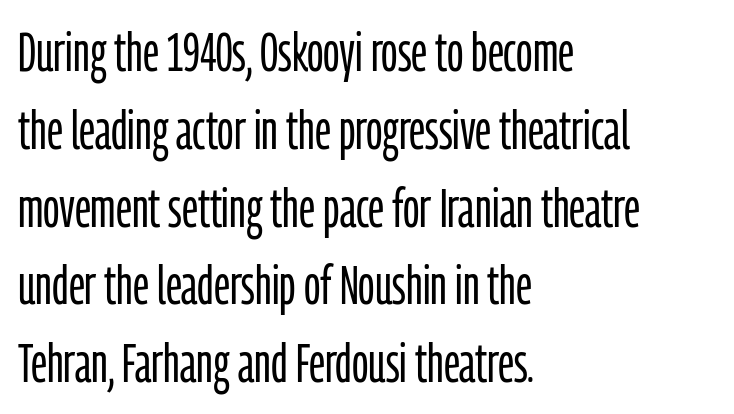
The image shows 54 px light, condensed sans-serif type, upright; set left-aligned, normal line spacing (1.44x), normal letter spacing, not underlined; low stroke contrast and a medium x-height.
